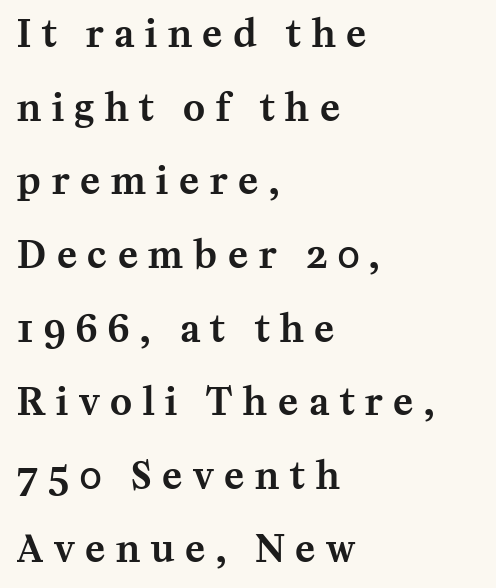
The image shows 37 px serif type, upright; set left-aligned, loose line spacing (1.99x), unusually wide letter spacing (+0.29 em), not underlined; medium stroke contrast and a medium x-height.
